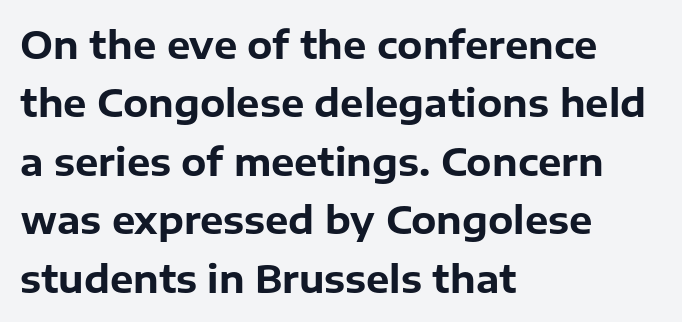
Q: Is the text bold? A: Yes.
Q: Is the text italic (slanted)? A: No, it is upright.
Q: Is the typeface a serif or a sans-serif typeface? A: Sans-serif.
Q: Is the text underlined? A: No.
Q: How is the paragraph aligned? A: Left-aligned.
Q: Is the spacing between letters normal or unusually wide? A: Normal.
Q: Is the spacing between lines tight, normal or loose? A: Normal.
Q: Width (condensed, normal, or wide)? A: Normal.
Q: Stroke contrast? A: Low.
Q: x-height? A: Medium.
Q: Monospaced? A: No.
